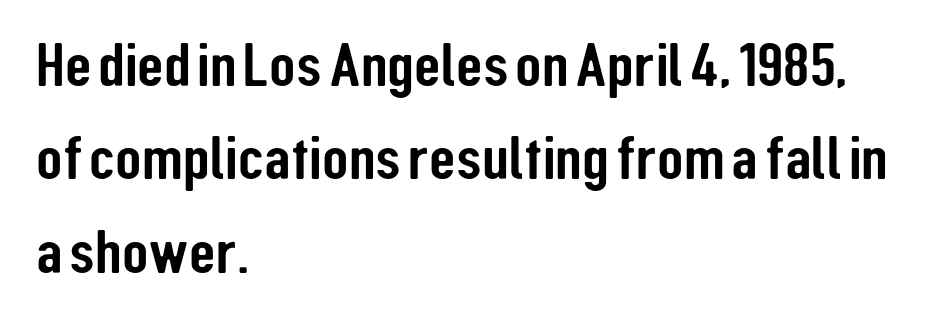
{"serif": "no", "italic": "no", "width": "condensed", "stroke_contrast": "low", "x_height": "medium", "monospaced": "no", "underline": "no", "align": "left", "line_spacing": "normal", "line_spacing_ratio": 1.53, "letter_spacing": "normal", "letter_spacing_em": 0.0, "glyph_px": 61}
